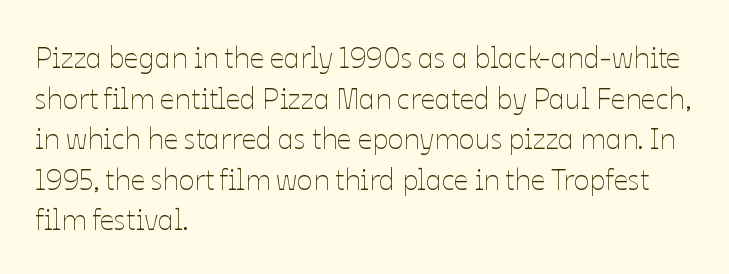
Q: Is the text bold? A: No.
Q: Is the text italic (slanted)? A: No, it is upright.
Q: Is the text underlined? A: No.
Q: How is the paragraph aligned? A: Left-aligned.
Q: Is the spacing between letters normal or unusually wide? A: Normal.
Q: Is the spacing between lines tight, normal or loose? A: Normal.
Q: Width (condensed, normal, or wide)? A: Normal.
Q: Stroke contrast? A: Low.
Q: x-height? A: Medium.
Q: Monospaced? A: No.
